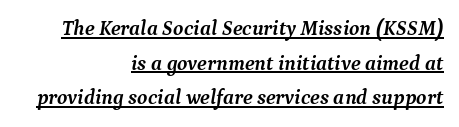
{"italic": "yes", "lean": "right", "slant_degrees": 9, "bold": "yes", "underline": "yes", "align": "right", "line_spacing": "normal", "line_spacing_ratio": 1.65, "letter_spacing": "normal", "letter_spacing_em": 0.0, "glyph_px": 21}
